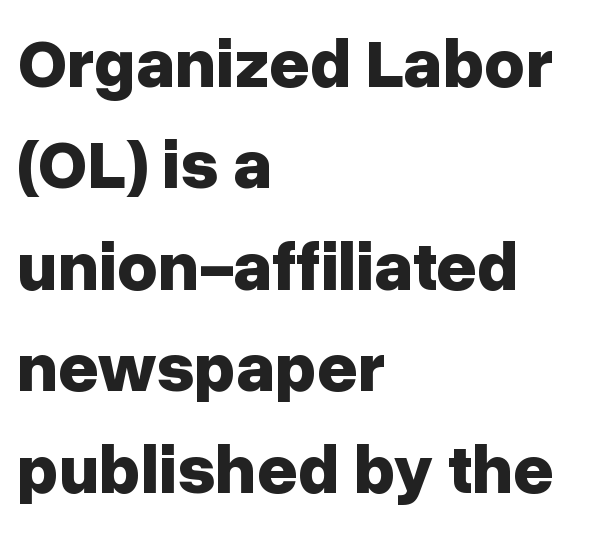
Horizontally, the lines are justified to the leading edge only. Descender tails drop into unmarked territory. Do the characters align in a grid? No, the font is proportional. How would I describe the line gaps? Plain and ordinary.
